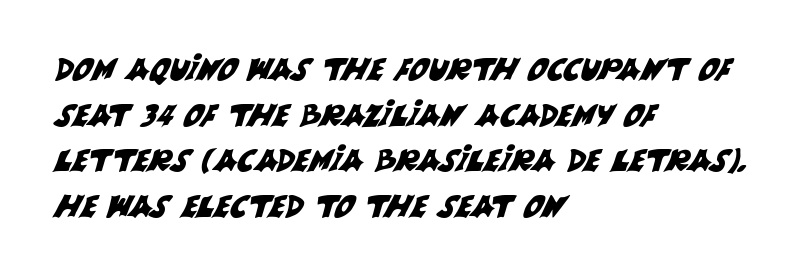
Q: Is the typeface a serif or a sans-serif typeface? A: Sans-serif.
Q: Is the text underlined? A: No.
Q: How is the paragraph aligned? A: Left-aligned.
Q: Is the spacing between letters normal or unusually wide? A: Normal.
Q: Is the spacing between lines tight, normal or loose? A: Normal.
Q: Width (condensed, normal, or wide)? A: Normal.
Q: Stroke contrast? A: Medium.
Q: x-height? A: Large.
Q: Monospaced? A: No.
